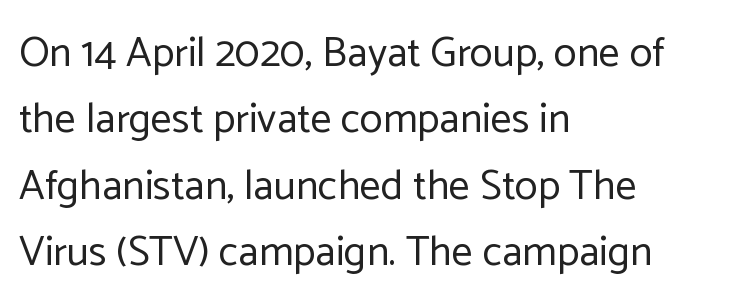
Does the leading feel generous? No, just average. The rendering uses natural spacing where letterforms have individual widths. These lines keep a tight, regular rhythm from letter to letter. The paragraph shown leans on its left margin. Weight class: somewhere from thin through regular.
